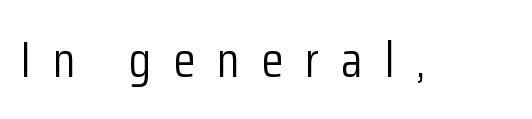
Bare-footed words on every line. The axis of the letterforms is exactly vertical. Caption: face not bold, strokes unweighted. How are the letters spaced? Widely, with obvious added tracking. Think of a printed novel: that variable character pitch is what you see here. Note: no serifs on the glyphs.
